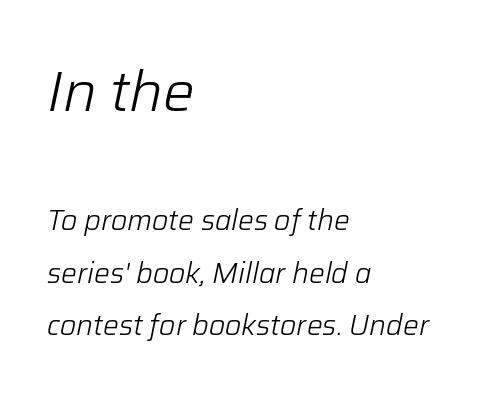
Q: Is the text bold? A: No.
Q: Is the text italic (slanted)? A: Yes, it leans right by about 12 degrees.
Q: Is the text underlined? A: No.
Q: How is the paragraph aligned? A: Left-aligned.
Q: Is the spacing between letters normal or unusually wide? A: Normal.
Q: Which block of text is set in a larger size, the first (top) or the second (bottom)? A: The first (top) one.
Q: Width (condensed, normal, or wide)? A: Normal.
Q: Stroke contrast? A: Low.
Q: x-height? A: Medium.
Q: Monospaced? A: No.
